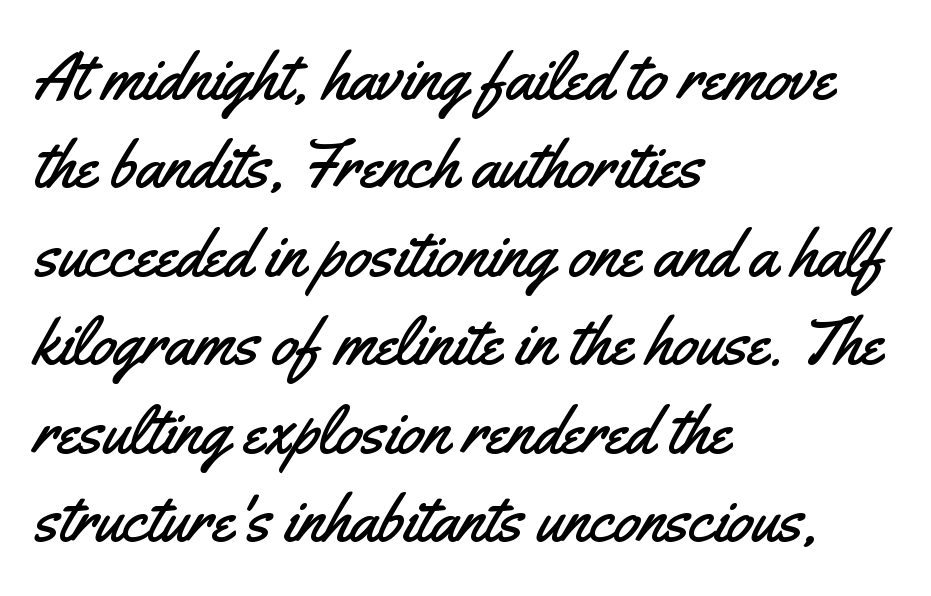
The image shows 67 px condensed sans-serif type; set left-aligned, normal line spacing (1.32x), normal letter spacing, not underlined; medium stroke contrast and a small x-height.
